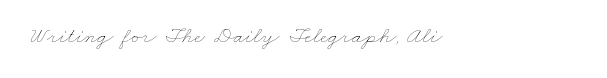
Q: Is the text bold? A: No.
Q: Is the text underlined? A: No.
Q: Is the spacing between letters normal or unusually wide? A: Normal.
